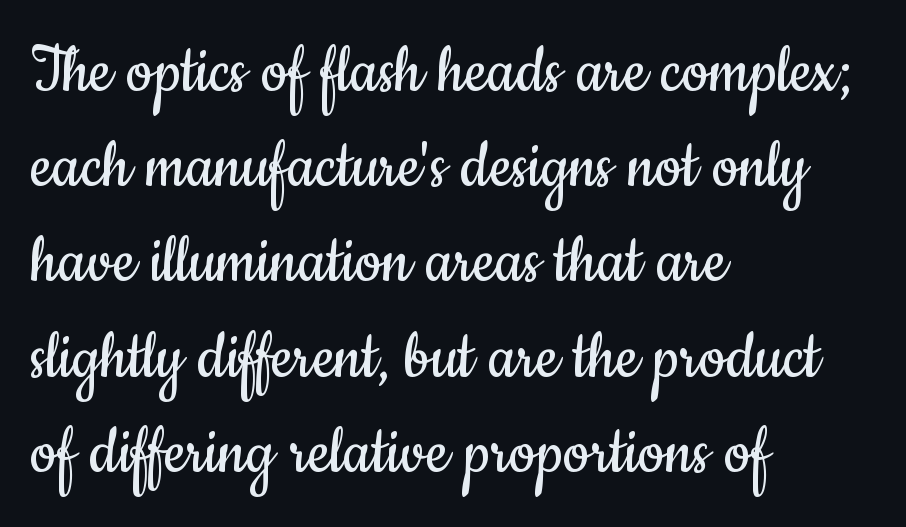
The image shows 75 px regular-weight, condensed sans-serif type; set left-aligned, normal line spacing (1.27x), normal letter spacing, not underlined; low stroke contrast and a small x-height.
